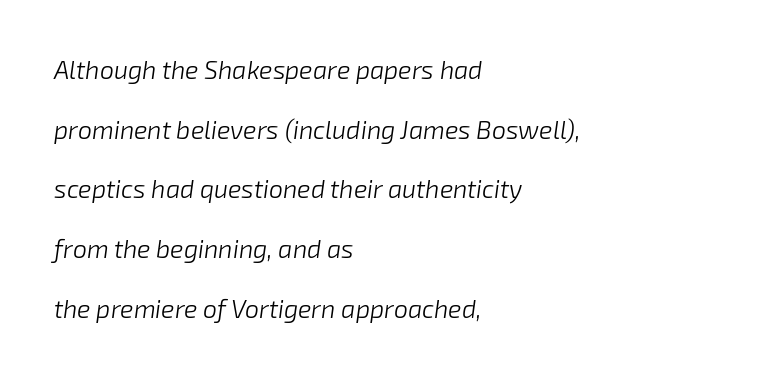
{"italic": "yes", "lean": "right", "slant_degrees": 8, "bold": "no", "underline": "no", "align": "left", "line_spacing": "loose", "line_spacing_ratio": 2.39, "letter_spacing": "normal", "letter_spacing_em": 0.0, "glyph_px": 25}
